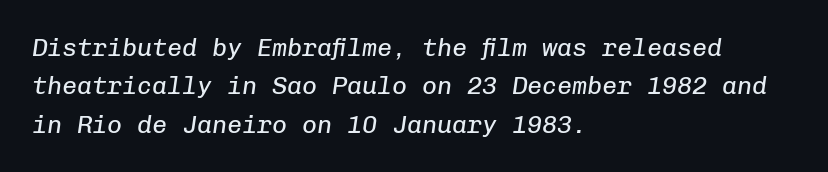
{"italic": "yes", "lean": "right", "slant_degrees": 8, "bold": "no", "underline": "no", "align": "left", "line_spacing": "normal", "line_spacing_ratio": 1.54, "letter_spacing": "normal", "letter_spacing_em": 0.0, "glyph_px": 25}
